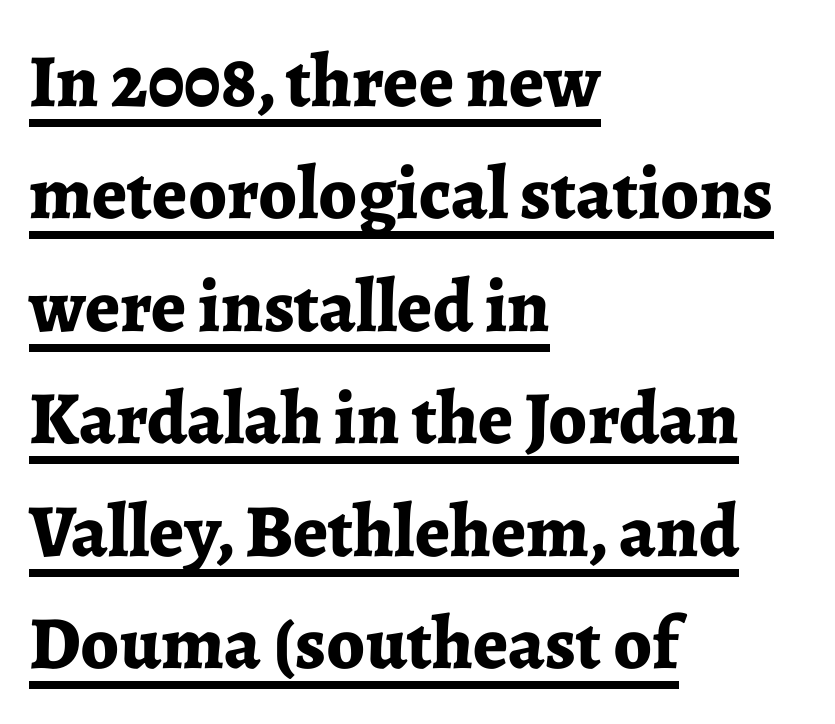
{"serif": "yes", "italic": "no", "bold": "yes", "weight": "bold", "width": "normal", "stroke_contrast": "low", "x_height": "medium", "monospaced": "no", "underline": "yes", "align": "left", "line_spacing": "normal", "line_spacing_ratio": 1.5, "letter_spacing": "normal", "letter_spacing_em": 0.0, "glyph_px": 75}
